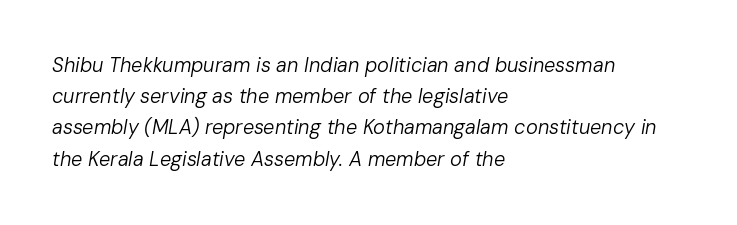
Short and long lines alike share a common starting point at left. A bare baseline throughout the passage. The passage shown is not bold in any degree. Students, note that the glyphs here touch the page at normal intervals.
